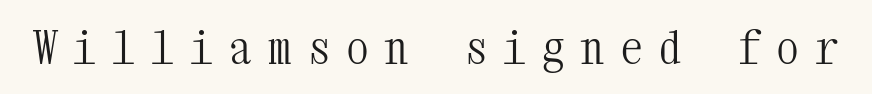
Q: Is the text bold? A: No.
Q: Is the text italic (slanted)? A: No, it is upright.
Q: Is the typeface a serif or a sans-serif typeface? A: Serif.
Q: Is the text underlined? A: No.
Q: Is the spacing between letters normal or unusually wide? A: Unusually wide.
Q: Width (condensed, normal, or wide)? A: Condensed.
Q: Stroke contrast? A: Medium.
Q: x-height? A: Medium.
Q: Monospaced? A: Yes.
